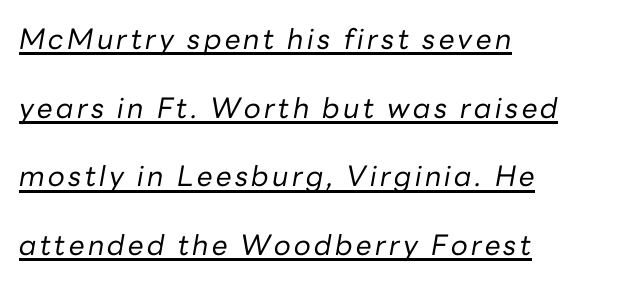
{"italic": "yes", "lean": "right", "slant_degrees": 10, "bold": "no", "weight": "regular", "width": "normal", "stroke_contrast": "low", "x_height": "medium", "monospaced": "no", "underline": "yes", "align": "left", "line_spacing": "loose", "line_spacing_ratio": 2.45, "glyph_px": 28}
